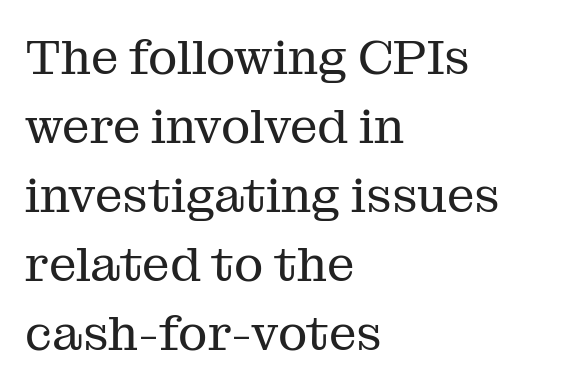
Normally led — the rows are evenly, conventionally spaced. Heaviness? Minimal to ordinary, like unemphasized prose. The letters stand upright; this is a roman face. A bare baseline throughout the passage. Small tapered or slab feet sit at the stroke ends, so this counts as serif.
